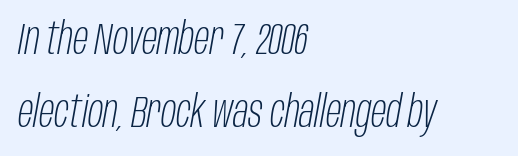
{"italic": "yes", "lean": "right", "slant_degrees": 10, "bold": "no", "weight": "light", "width": "condensed", "stroke_contrast": "low", "x_height": "large", "monospaced": "no", "underline": "no", "align": "left", "line_spacing": "normal", "line_spacing_ratio": 1.62, "letter_spacing": "normal", "letter_spacing_em": 0.0, "glyph_px": 45}
